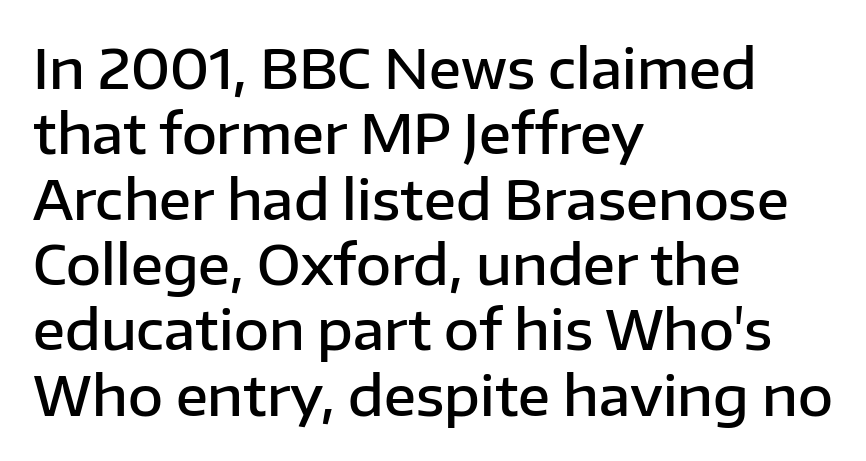
{"serif": "no", "italic": "no", "bold": "semi", "weight": "semibold", "width": "normal", "stroke_contrast": "low", "x_height": "medium", "monospaced": "no", "underline": "no", "align": "left", "line_spacing_ratio": 1.21, "letter_spacing": "normal", "letter_spacing_em": 0.0, "glyph_px": 54}
